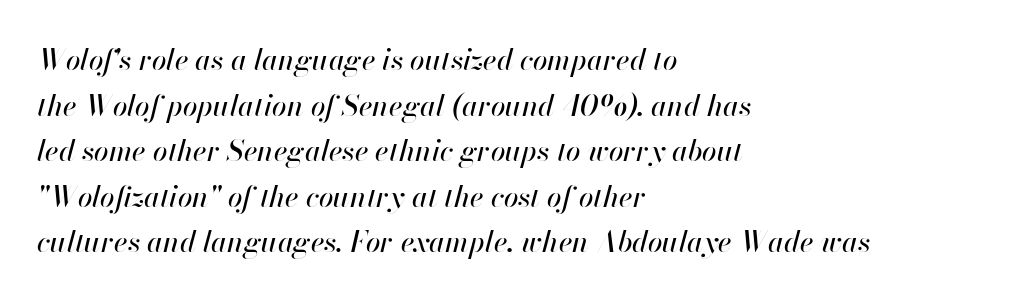
Spacing verdict: proportional, widths tailored to each character. Words float on clear page, feet unadorned. Alignment: flush left. The glyphs look as if they've been sheared to an angle. Does extra space separate the letters? No, they use regular spacing. Reading down the column, the eye jumps a familiar distance to each next line.
